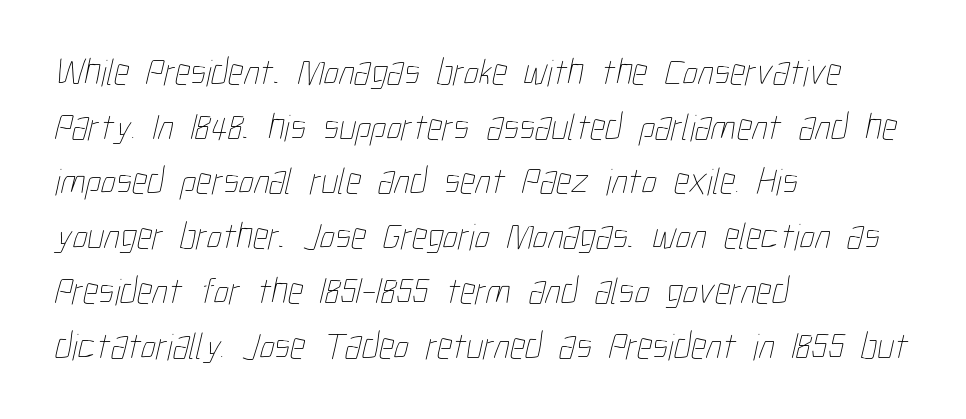
The image shows 38 px thin, condensed type; set left-aligned, normal line spacing (1.44x), normal letter spacing, not underlined; low stroke contrast and a medium x-height.
